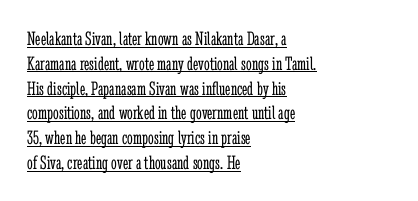
The image shows 20 px text type, upright; set left-aligned, line spacing 1.24x, normal letter spacing, underlined.
